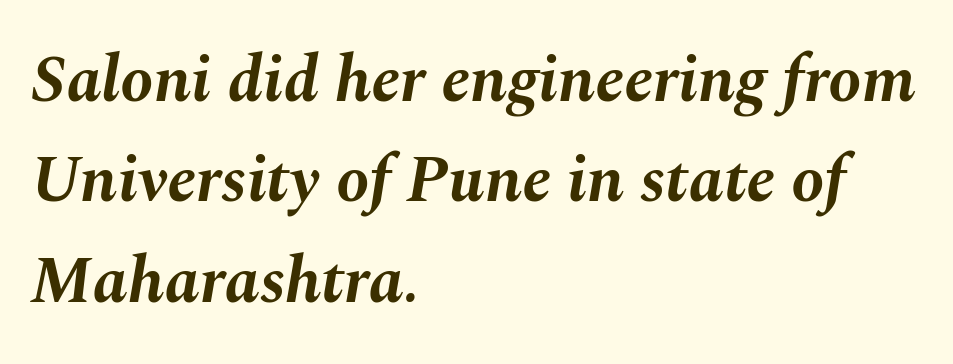
The image shows 66 px bold type, italic (leaning right); set left-aligned, normal line spacing (1.52x), normal letter spacing, not underlined; medium stroke contrast and a medium x-height.
